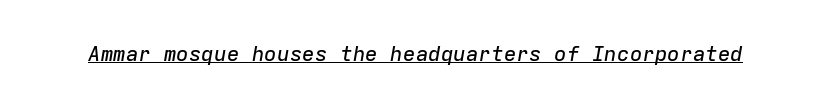
{"italic": "yes", "lean": "right", "slant_degrees": 9, "underline": "yes", "letter_spacing": "normal", "letter_spacing_em": 0.0, "glyph_px": 21}
